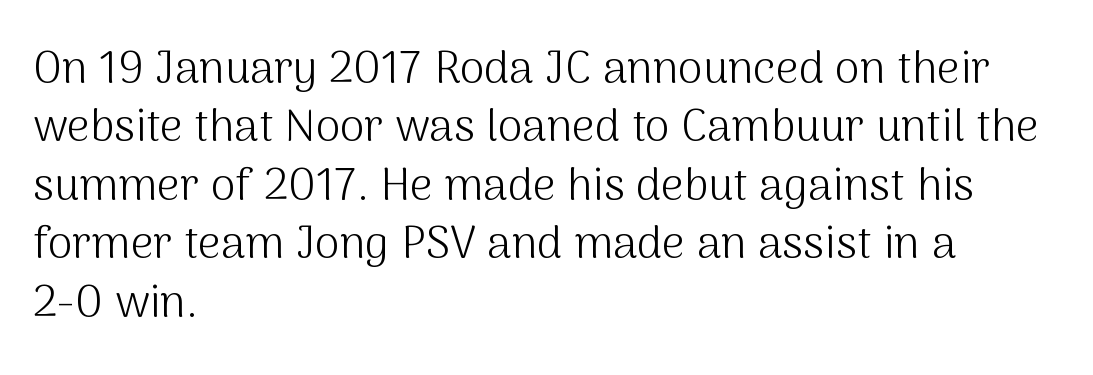
Horizontally, the lines are justified to the leading edge only. The passage shown is typed in a proportional face where columns would drift. What kind of face is this? One without serifs — a sans. Plain, unruled lines of type. Stroke mass is kept to a normal reading level or below. No italicization has been applied; the sample stays upright.
